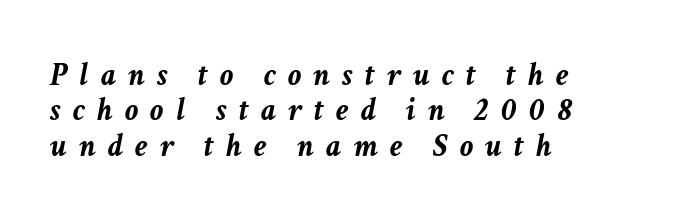
Does the weight exceed regular? Yes, all the way to bold. The rendering anchors every line to the left-hand side. The lines are packed closely together with very little leading. The tracking reads as deliberately expanded to a designer's eye.
